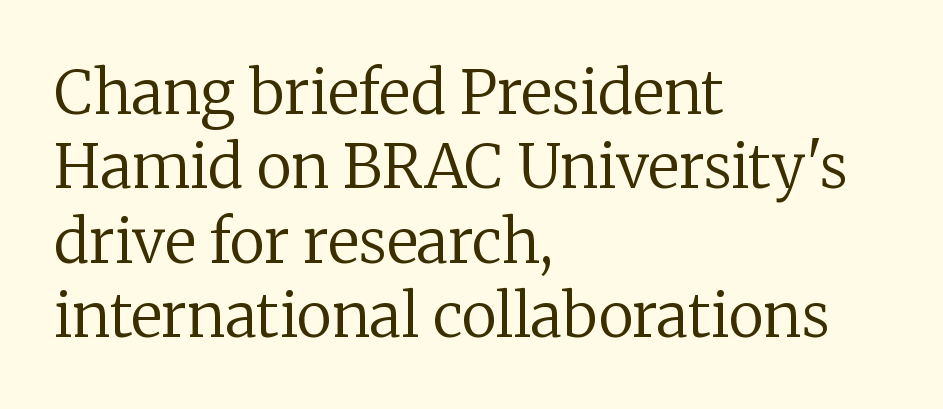
The image shows 60 px regular-weight serif type, upright; set left-aligned, line spacing 1.24x, normal letter spacing, not underlined; low stroke contrast and a medium x-height.
